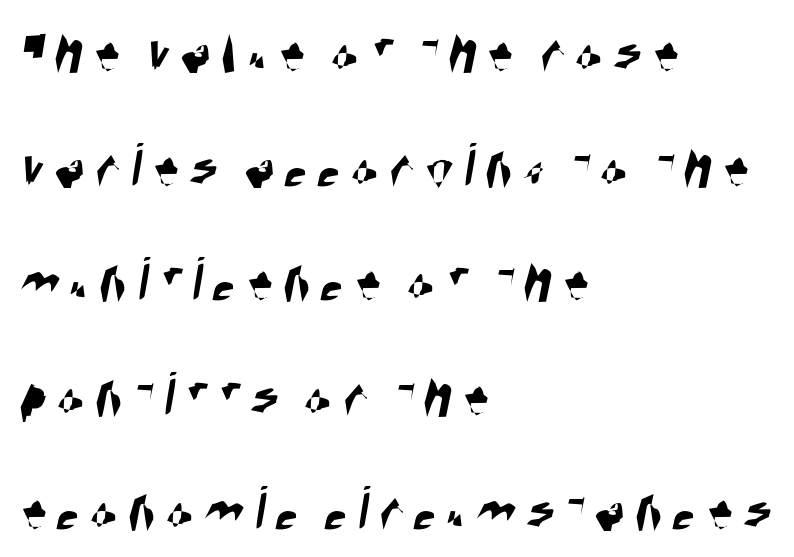
The image shows 64 px condensed sans-serif type; set left-aligned, line spacing 1.79x, not underlined; high stroke contrast and a large x-height.
